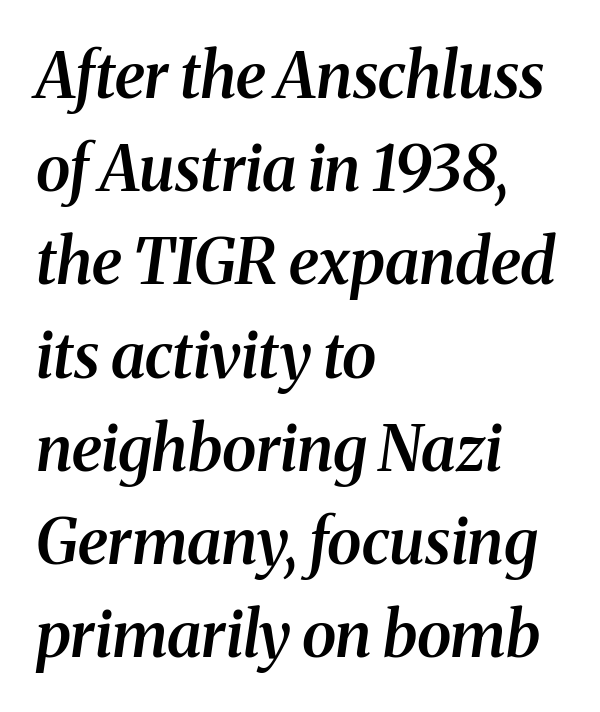
Leftover space on each line is placed entirely after the last word. These lines are rendered in a variable-pitch font. Check where the strokes stop: tiny serifs finish them off. These lines sit exactly where default settings would place them. Each row of text sits above clean, open space.
